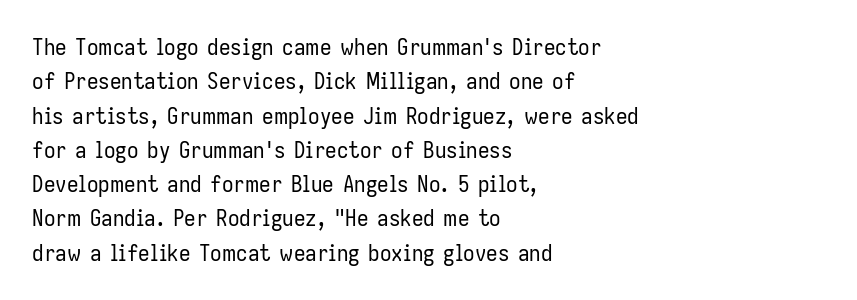
Q: Is the text bold? A: No.
Q: Is the text italic (slanted)? A: No, it is upright.
Q: Is the text underlined? A: No.
Q: How is the paragraph aligned? A: Left-aligned.
Q: Is the spacing between letters normal or unusually wide? A: Normal.
Q: Is the spacing between lines tight, normal or loose? A: Normal.
